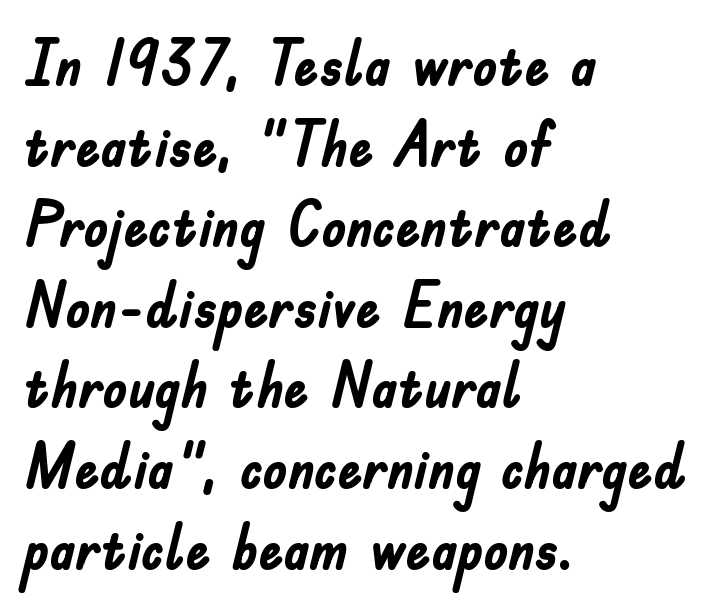
The image shows 62 px semibold, condensed sans-serif type; set left-aligned, normal line spacing (1.3x), normal letter spacing, not underlined; low stroke contrast and a small x-height.
